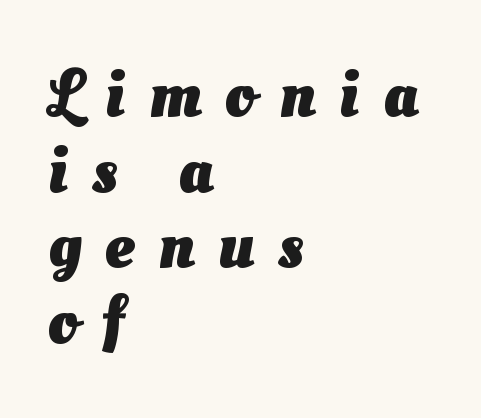
You could only call the tracking loose — the letters float apart. Which margin do the lines hug? The left one — the right edge is uneven. Quick note: interline space is minimal. Here the designer chose a conventional face with non-uniform glyph widths. Plenty of ink on the page — the face is bold. The area under the type is left untouched.
